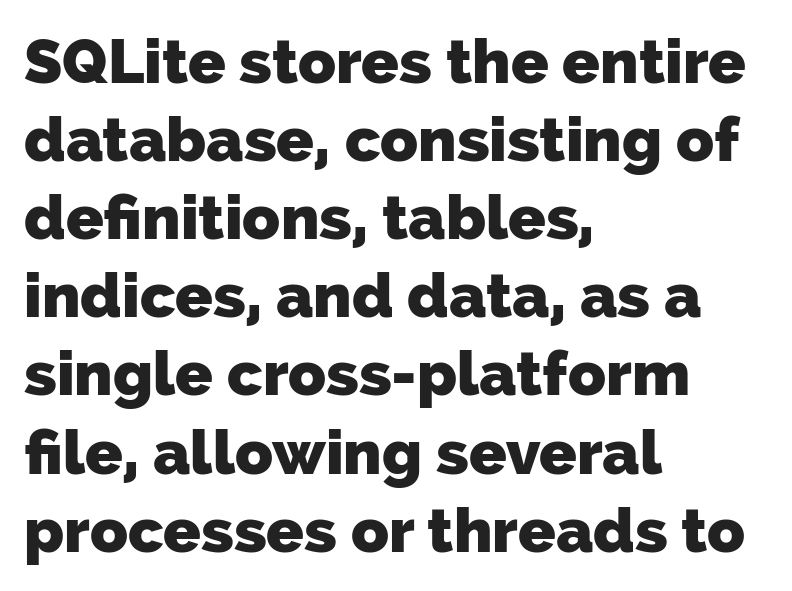
Varying glyph widths throughout — classic text-font behaviour. Every row of glyphs begins at an identical x-position on the left. Compared with typical body copy, the letter spacing here is the same. On the weight axis this lands at bold, roughly 700.
